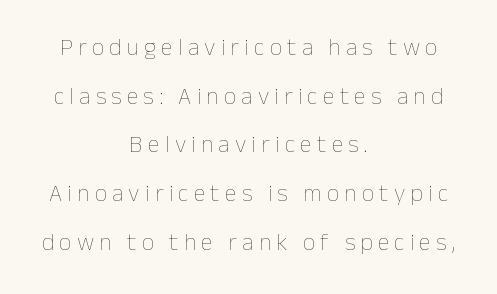
{"italic": "no", "bold": "no", "underline": "no", "align": "center", "line_spacing": "loose", "line_spacing_ratio": 2.03, "letter_spacing": "wide", "letter_spacing_em": 0.22, "glyph_px": 24}
